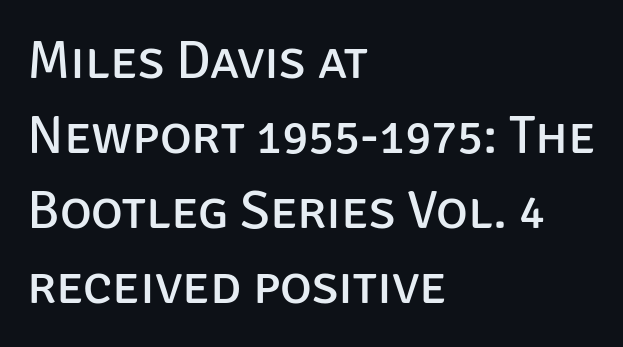
The image shows 54 px regular-weight sans-serif type, upright; set left-aligned, normal line spacing (1.39x), normal letter spacing, not underlined; low stroke contrast and a large x-height.
